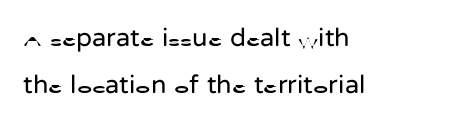
{"italic": "no", "bold": "no", "underline": "no", "align": "left", "line_spacing_ratio": 1.81, "letter_spacing": "normal", "letter_spacing_em": 0.0, "glyph_px": 26}
